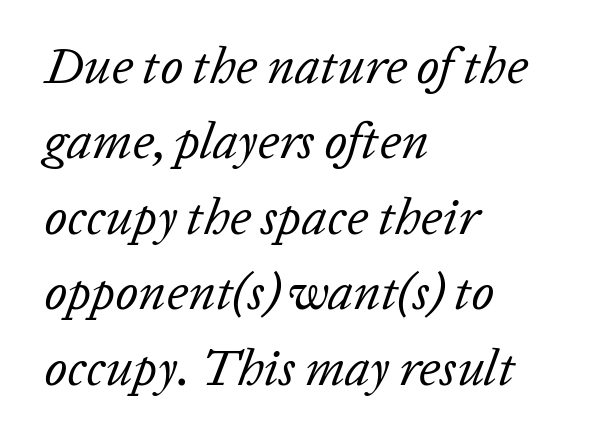
Character widths vary here, with narrow letters taking less room than wide ones. Words appear dense and cohesive because spacing is normal. The rows are spaced the way most documents space them. Horizontally, the lines are justified to the leading edge only. Plain, unruled lines of type. Stems here are at most as thick as an everyday book face.
